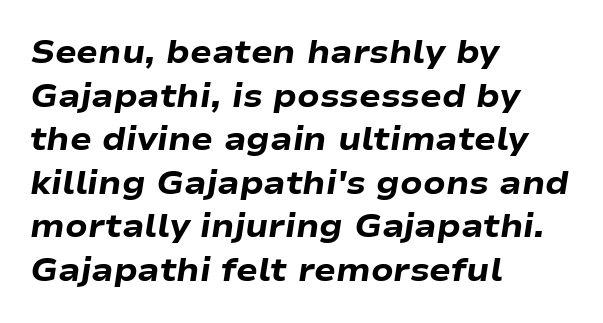
The image shows 32 px heavy, wide type, italic (leaning right); set left-aligned, normal line spacing (1.36x), normal letter spacing, not underlined; low stroke contrast and a medium x-height.
